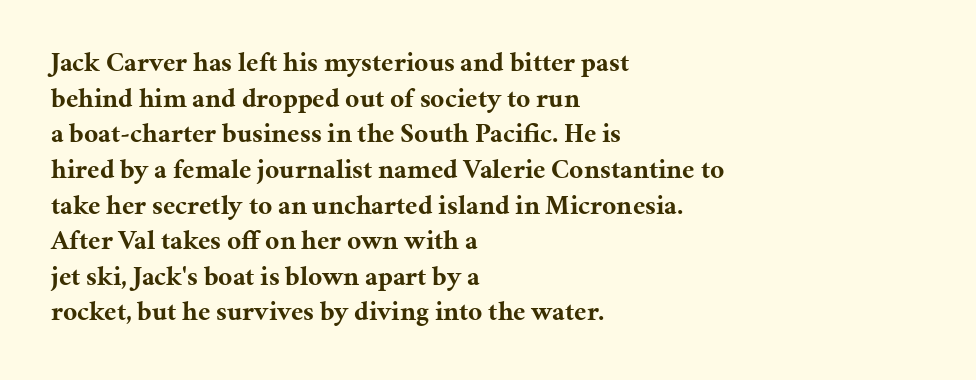
A typesetter would call this leading conventional body-copy spacing. Standard letterfit; no display-style spreading of the glyphs. The axis of the letterforms is exactly vertical. Typeset ragged right — the left edge is the straight one. Clear beneath every line of the passage. Each glyph is drawn with heavy, bold strokes.
